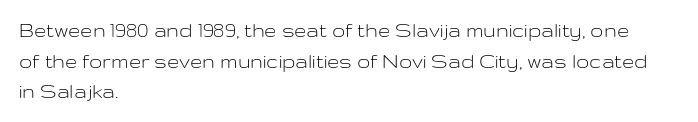
The image shows 22 px text type, upright; set left-aligned, normal line spacing (1.39x), normal letter spacing, not underlined.
